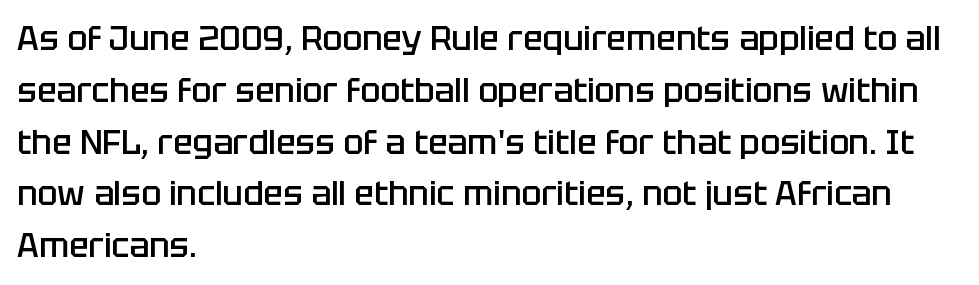
{"serif": "no", "italic": "no", "bold": "semi", "weight": "semibold", "width": "normal", "stroke_contrast": "low", "x_height": "large", "monospaced": "no", "underline": "no", "align": "left", "line_spacing": "normal", "line_spacing_ratio": 1.57, "letter_spacing": "normal", "letter_spacing_em": 0.0, "glyph_px": 33}
